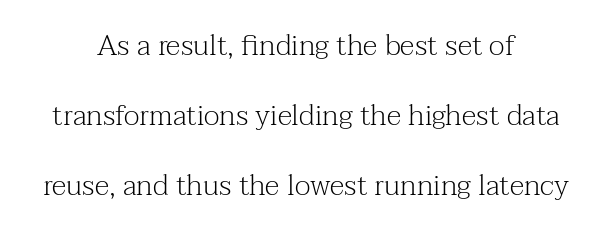
{"serif": "yes", "italic": "no", "bold": "no", "weight": "light", "width": "normal", "stroke_contrast": "medium", "x_height": "medium", "monospaced": "no", "underline": "no", "align": "center", "line_spacing": "loose", "line_spacing_ratio": 2.41, "letter_spacing": "normal", "letter_spacing_em": 0.0, "glyph_px": 29}
